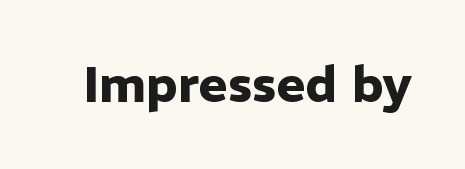
The image shows 50 px heavy sans-serif type, upright; set normal letter spacing, not underlined; low stroke contrast and a medium x-height.
